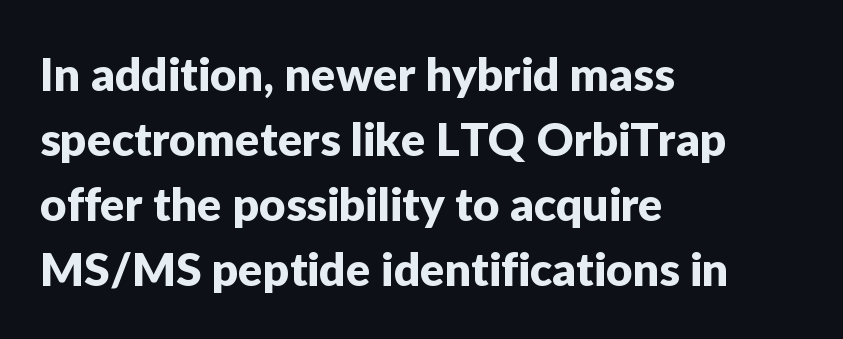
{"serif": "no", "italic": "no", "width": "normal", "stroke_contrast": "low", "x_height": "medium", "monospaced": "no", "underline": "no", "align": "left", "line_spacing": "normal", "line_spacing_ratio": 1.41, "letter_spacing": "normal", "letter_spacing_em": 0.0, "glyph_px": 46}
